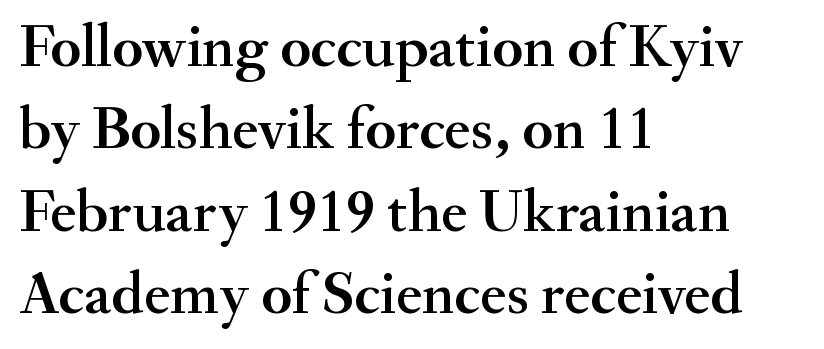
Here the designer chose a conventional face with non-uniform glyph widths. These lines were composed using upright roman letters. Caption: multi-line text, flush left, ragged right. How are the letters spaced? Ordinarily, with no added tracking. Are there feet on the stems? There are — it's a serif. Quick note: underline off.
